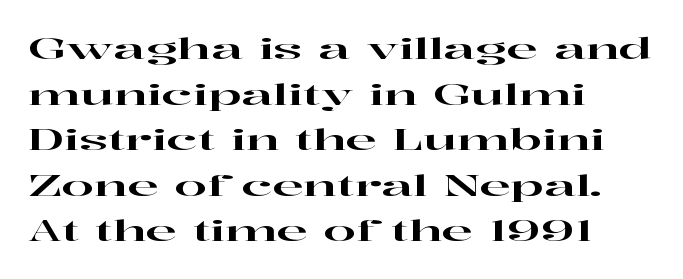
Q: Is the text italic (slanted)? A: No, it is upright.
Q: Is the typeface a serif or a sans-serif typeface? A: Serif.
Q: Is the text underlined? A: No.
Q: How is the paragraph aligned? A: Left-aligned.
Q: Is the spacing between letters normal or unusually wide? A: Normal.
Q: Is the spacing between lines tight, normal or loose? A: Normal.
Q: Width (condensed, normal, or wide)? A: Wide.
Q: Stroke contrast? A: High.
Q: x-height? A: Medium.
Q: Monospaced? A: No.
